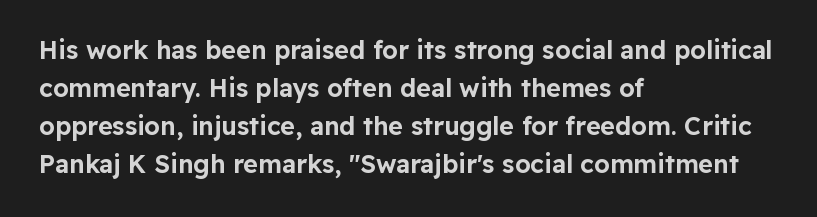
{"italic": "no", "underline": "no", "align": "left", "line_spacing": "normal", "line_spacing_ratio": 1.52, "letter_spacing": "normal", "letter_spacing_em": 0.0, "glyph_px": 25}
